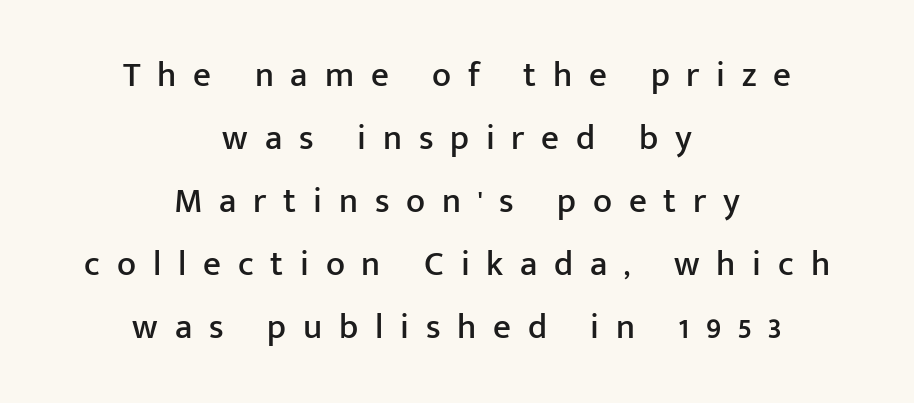
This is roman type, the default non-slanted kind. Glyph-to-glyph distance is far greater than everyday printed text. A bare baseline throughout the passage. The lines are quadded center. You can tell from the bare stems that sans-serif type was used. This sample has the flowing, uneven cadence of proportional lettering.
